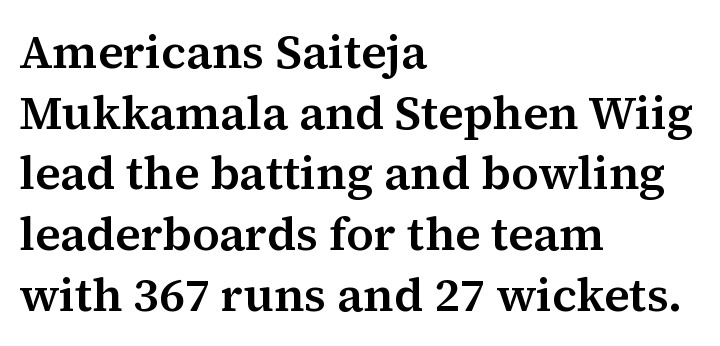
Q: Is the text italic (slanted)? A: No, it is upright.
Q: Is the typeface a serif or a sans-serif typeface? A: Serif.
Q: Is the text underlined? A: No.
Q: How is the paragraph aligned? A: Left-aligned.
Q: Is the spacing between letters normal or unusually wide? A: Normal.
Q: Is the spacing between lines tight, normal or loose? A: Normal.
Q: Width (condensed, normal, or wide)? A: Normal.
Q: Stroke contrast? A: Medium.
Q: x-height? A: Medium.
Q: Monospaced? A: No.
